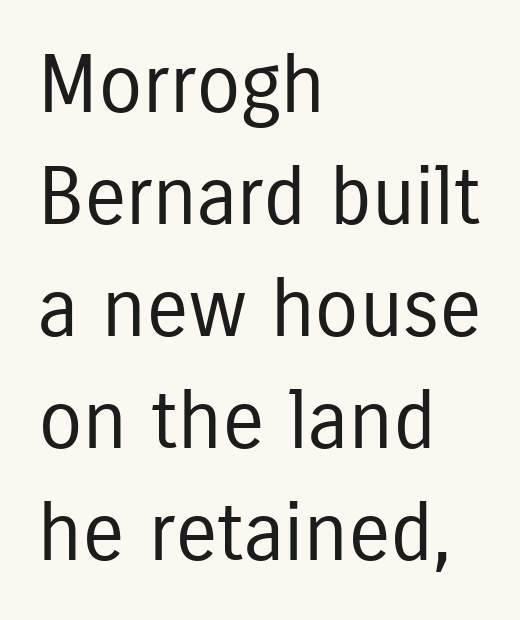
The image shows 80 px regular-weight, condensed sans-serif type, upright; set left-aligned, normal line spacing (1.4x), normal letter spacing, not underlined; low stroke contrast and a medium x-height.
